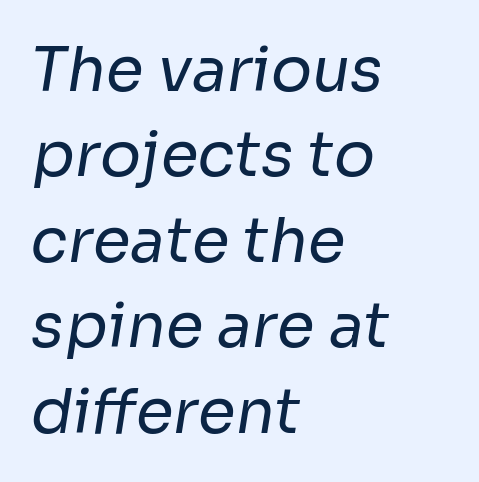
The typesetter chose a ragged-right arrangement here. Descender tails drop into unmarked territory. The passage shown is typed in a proportional face where columns would drift. No extra tracking has been applied to these lines.
